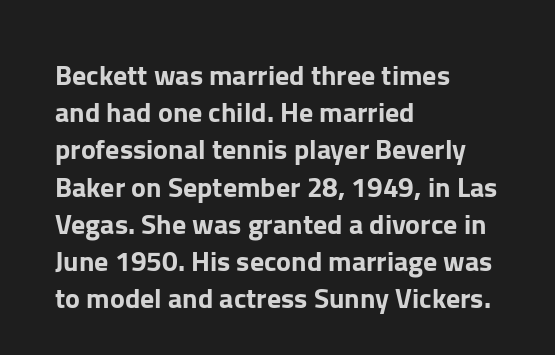
Letterform terminals end flat and unadorned throughout the passage. Upright lettering throughout. A typesetter would call this proportional, since set widths differ per character. Letter spacing: default. The block of text has a typical density, with ordinary space between rows.
